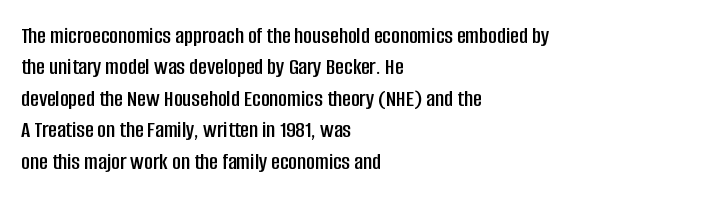
The image shows 24 px text type, upright; set left-aligned, normal line spacing (1.31x), normal letter spacing, not underlined.
